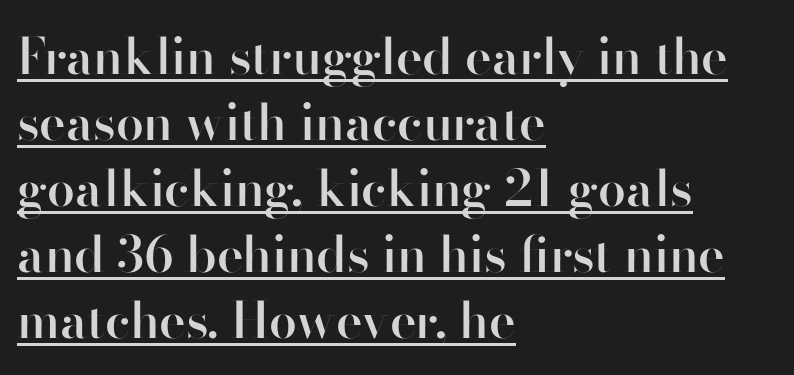
The rendering uses natural spacing where letterforms have individual widths. Casual observation: everything's shoved over to the left. You can tell from the bare stems that sans-serif type was used. The lettering stays uniformly vertical, giving the passage a roman look. Tracking value appears to be zero — textbook default spacing.
